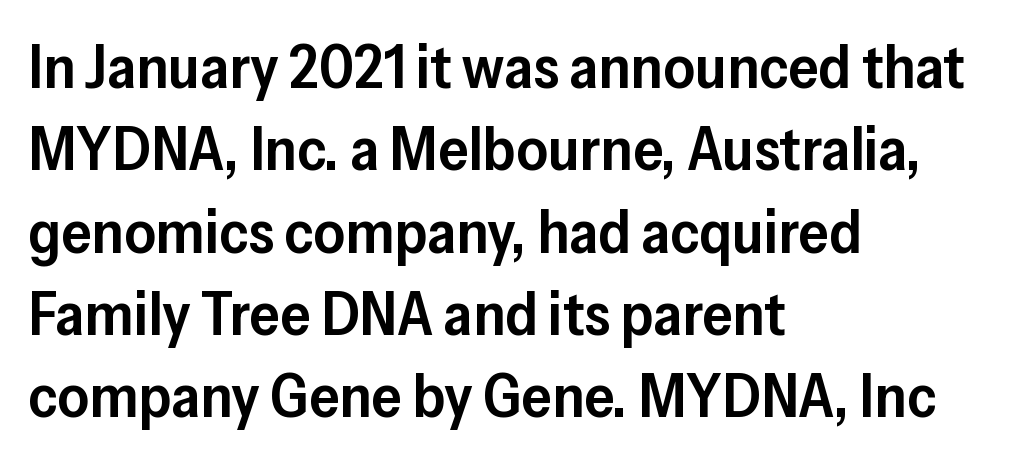
Examine the stroke ends and you'll find no serifs. The lines sit at an ordinary, default distance from one another. The face used here is proportionally spaced, like ordinary book or web type. This rendering leaves character spacing at its baseline value.
